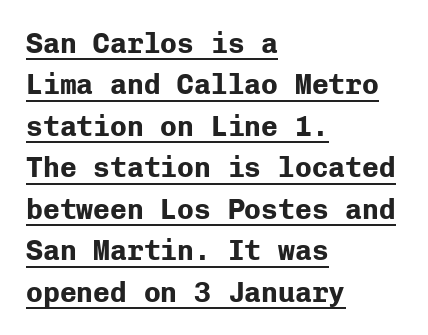
The image shows 28 px bold sans-serif type, upright, monospaced; set left-aligned, normal line spacing (1.48x), normal letter spacing, underlined; low stroke contrast and a medium x-height.
